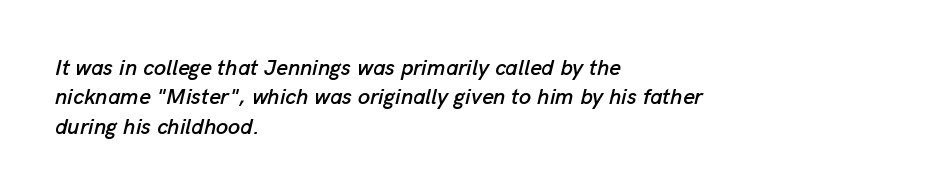
Q: Is the text italic (slanted)? A: Yes, it leans right by about 13 degrees.
Q: Is the text underlined? A: No.
Q: How is the paragraph aligned? A: Left-aligned.
Q: Is the spacing between letters normal or unusually wide? A: Normal.
Q: Is the spacing between lines tight, normal or loose? A: Normal.
